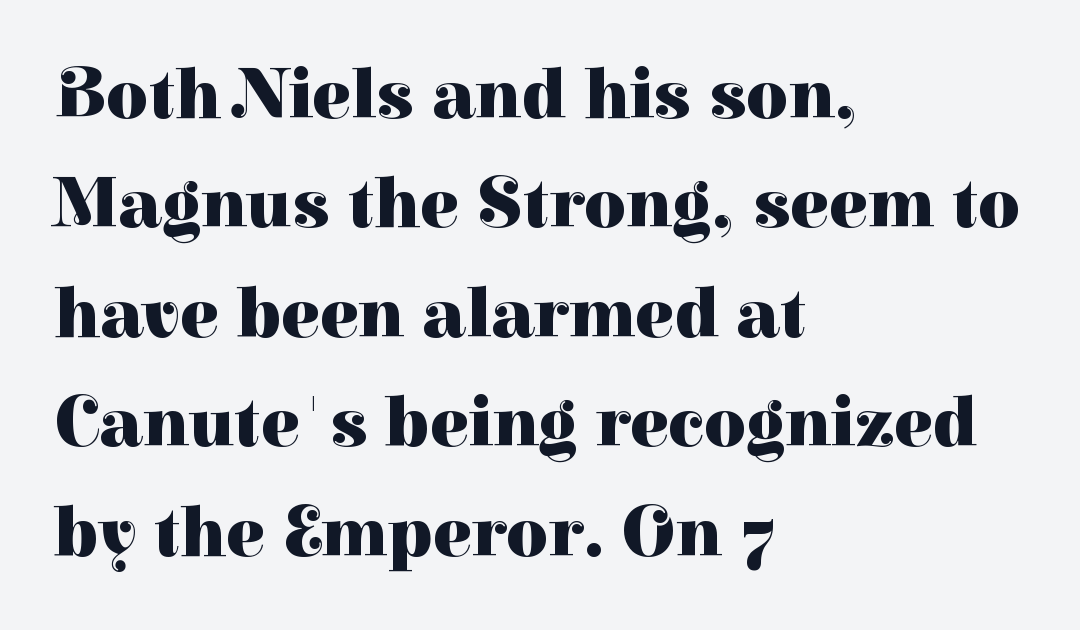
Spacing verdict: proportional, widths tailored to each character. The axis of the letterforms is exactly vertical. On the weight axis this lands at bold, roughly 700. The rendering anchors every line to the left-hand side.
